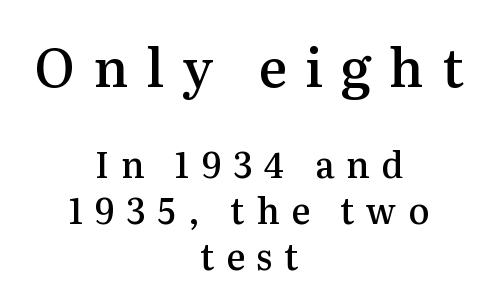
Weight check: semibold — heavier than regular, not quite bold. Proportional: the letters do not fall into vertical columns. The rendering shrinks the type as you move from the upper chunk to the lower. The compositor balanced each line on the midline.
